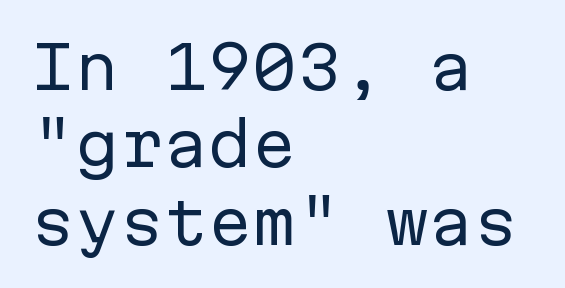
Q: Is the text bold? A: No.
Q: Is the text italic (slanted)? A: No, it is upright.
Q: Is the typeface a serif or a sans-serif typeface? A: Sans-serif.
Q: Is the text underlined? A: No.
Q: How is the paragraph aligned? A: Left-aligned.
Q: Is the spacing between letters normal or unusually wide? A: Normal.
Q: Is the spacing between lines tight, normal or loose? A: Normal.
Q: Width (condensed, normal, or wide)? A: Normal.
Q: Stroke contrast? A: Low.
Q: x-height? A: Medium.
Q: Monospaced? A: Yes.
